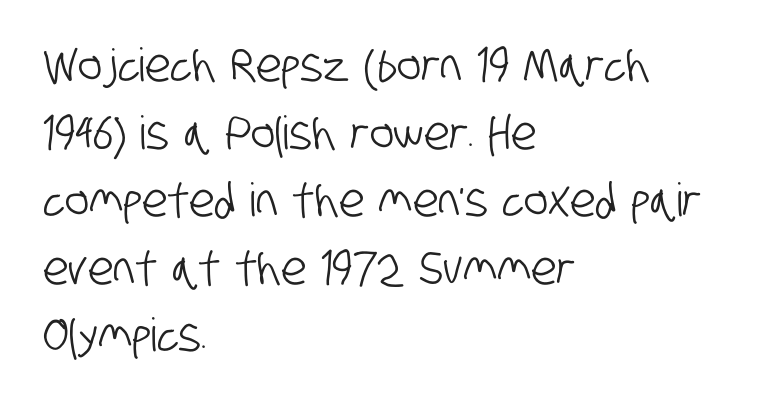
{"serif": "no", "width": "condensed", "stroke_contrast": "low", "x_height": "large", "monospaced": "no", "underline": "no", "align": "left", "line_spacing": "normal", "line_spacing_ratio": 1.47, "letter_spacing": "normal", "letter_spacing_em": 0.0, "glyph_px": 46}
